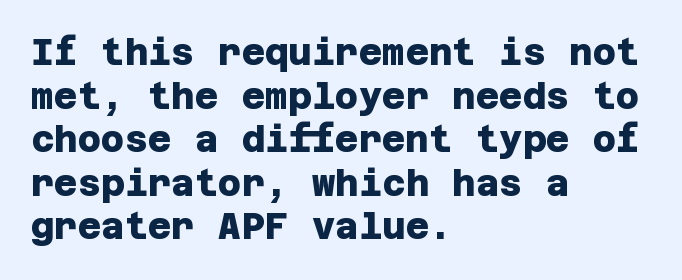
Stroke terminals: plain, sans-serif. The gaps between neighbouring characters are ordinary and unremarkable. Its strokes are broad and dark, the hallmark of bold type. Line beginnings align vertically; line endings do not.
